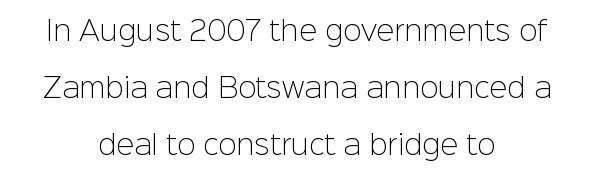
The image shows 27 px text type, upright; set centered, loose line spacing (2.11x), normal letter spacing, not underlined.
